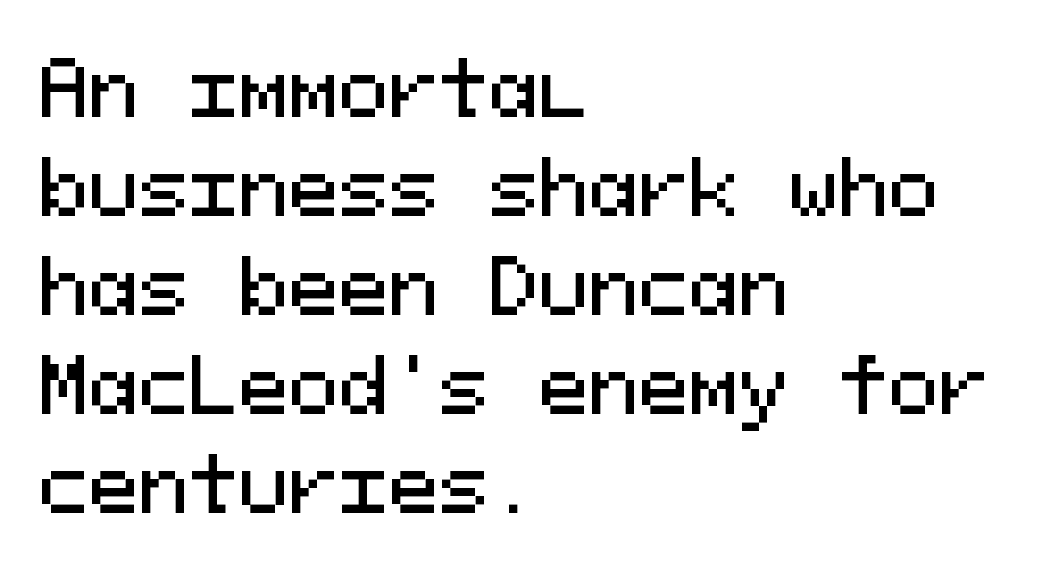
Q: Is the text italic (slanted)? A: No, it is upright.
Q: Is the typeface a serif or a sans-serif typeface? A: Sans-serif.
Q: Is the text underlined? A: No.
Q: How is the paragraph aligned? A: Left-aligned.
Q: Is the spacing between letters normal or unusually wide? A: Normal.
Q: Is the spacing between lines tight, normal or loose? A: Normal.
Q: Width (condensed, normal, or wide)? A: Normal.
Q: Stroke contrast? A: Medium.
Q: x-height? A: Medium.
Q: Monospaced? A: Yes.
